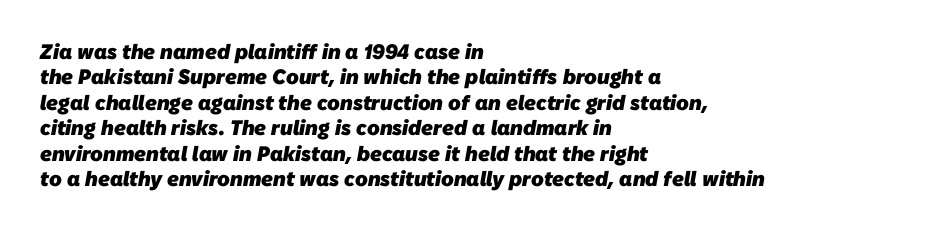
The image shows 21 px bold type; set left-aligned, line spacing 1.21x, normal letter spacing, not underlined.
